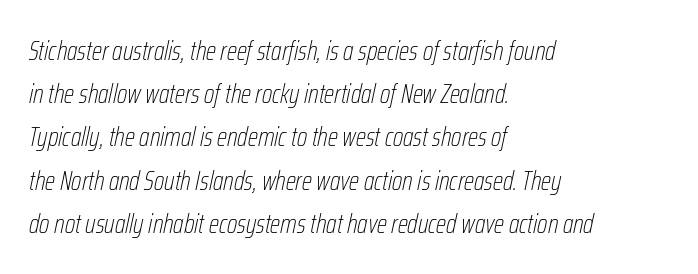
{"italic": "yes", "lean": "right", "slant_degrees": 12, "bold": "no", "underline": "no", "align": "left", "line_spacing": "normal", "line_spacing_ratio": 1.6, "letter_spacing": "normal", "letter_spacing_em": 0.0, "glyph_px": 27}
